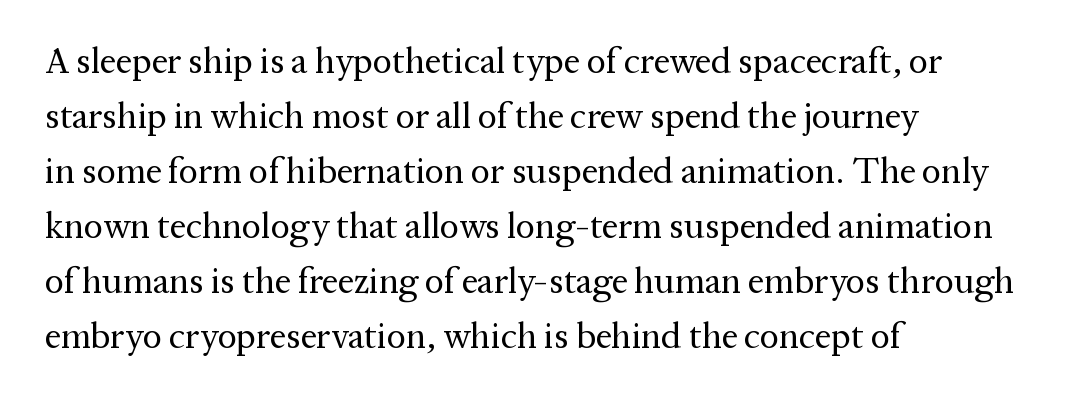
The image shows 36 px regular-weight serif type, upright; set left-aligned, normal line spacing (1.53x), normal letter spacing, not underlined; medium stroke contrast and a medium x-height.
